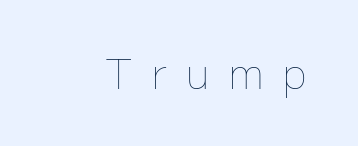
The typeface has the unassuming heft of standard copy or less. Every character sits straight up, as roman type does. Each letter keeps its own natural width here, so spacing adapts to shape. The letterforms stand isolated, each surrounded by extra space.
